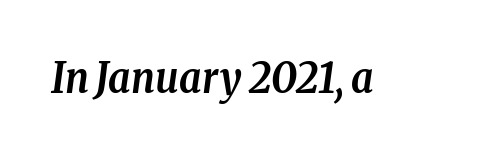
{"serif": "yes", "italic": "yes", "lean": "right", "slant_degrees": 8, "bold": "yes", "weight": "semibold", "width": "condensed", "stroke_contrast": "low", "x_height": "medium", "monospaced": "no", "underline": "no", "letter_spacing": "normal", "letter_spacing_em": 0.0, "glyph_px": 42}
